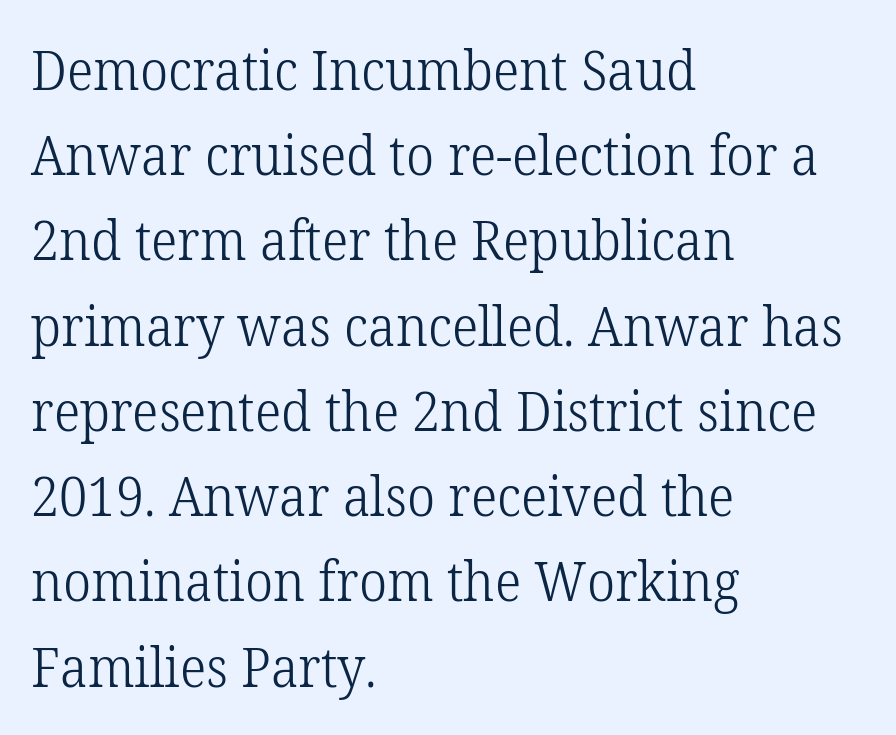
Think standard paragraph weight, or any step lighter than that. The line-height multiplier appears to be the usual default. The text was rendered using a seriffed face with decorative stroke endings. The passage shown is typed in a proportional face where columns would drift. Nothing unusual about the tracking: characters are spaced as the font intends. The rendering anchors every line to the left-hand side.
